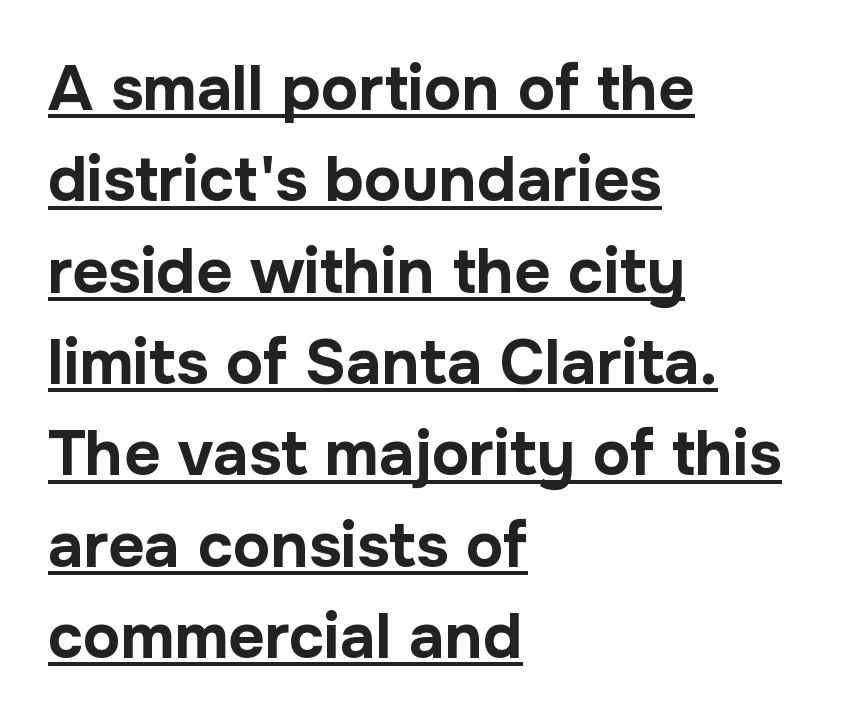
Heft: maximum for text — a bold. Line spacing here is normal. Here the designer chose a conventional face with non-uniform glyph widths. Somebody hit Ctrl+U on this one — the words are underlined. Ordinary non-slanted type is in use. Note: no serifs on the glyphs.
